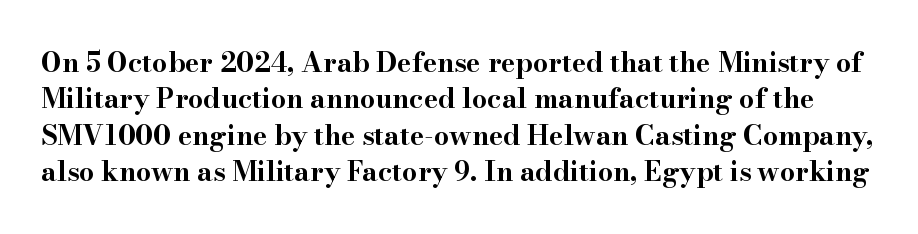
{"italic": "no", "bold": "yes", "underline": "no", "line_spacing": "normal", "line_spacing_ratio": 1.35, "letter_spacing": "normal", "letter_spacing_em": 0.0, "glyph_px": 27}
